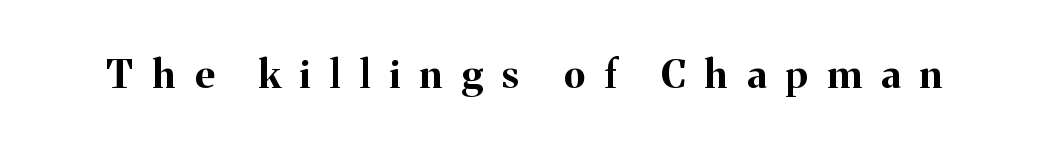
This is roman type, the default non-slanted kind. The passage shown is not underscored anywhere. I'd describe the lettering as bold — thick and assertive. The line texture is sparse and dotted thanks to wide tracking. The text was rendered using a seriffed face with decorative stroke endings. Character widths vary here, with narrow letters taking less room than wide ones.
